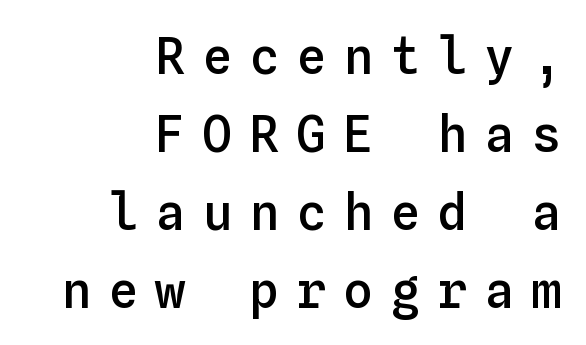
Quick note: interline space is typical. Is this a fixed-width face? Yes — each glyph sits in an identical cell. Each word looks stretched out because of the extra space between its letters. In terms of weight, the rendering is demibold, just under bold.
